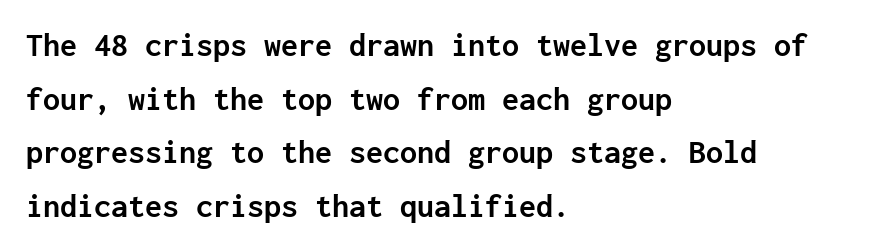
This sample uses plain, unmodified letter spacing. This is roman type, the default non-slanted kind. These lines are rendered in a fixed-pitch font. Glance below the letters and you will spot only blank space.
